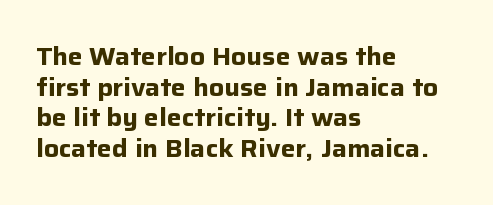
{"italic": "no", "bold": "yes", "underline": "no", "align": "left", "line_spacing_ratio": 1.23, "letter_spacing": "normal", "letter_spacing_em": 0.0, "glyph_px": 25}
